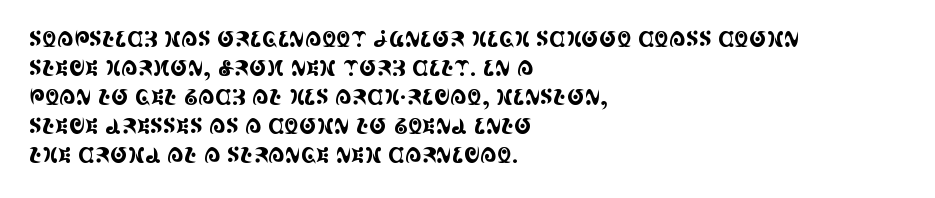
{"italic": "no", "underline": "no", "align": "left", "line_spacing": "normal", "line_spacing_ratio": 1.38, "letter_spacing": "normal", "letter_spacing_em": 0.0, "glyph_px": 21}
